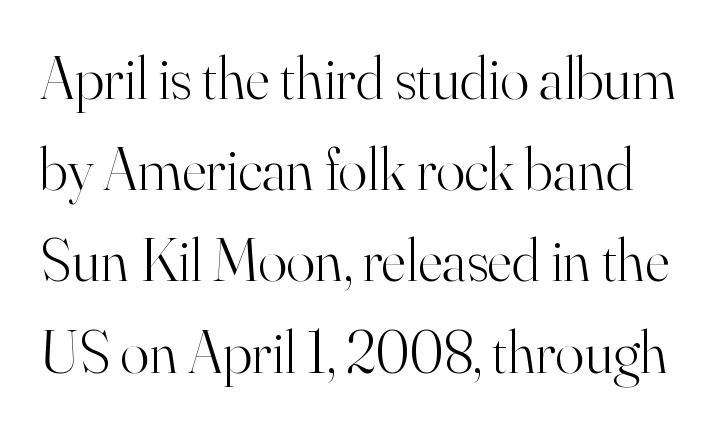
{"serif": "yes", "italic": "no", "bold": "no", "weight": "light", "width": "normal", "stroke_contrast": "high", "x_height": "small", "monospaced": "no", "underline": "no", "line_spacing": "normal", "line_spacing_ratio": 1.52, "letter_spacing": "normal", "letter_spacing_em": 0.0, "glyph_px": 60}
